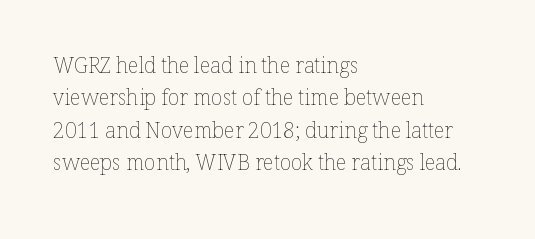
Words float on clear page, feet unadorned. Letters have the restrained weight of plain body copy at most. Horizontal alignment here is leftward, the default for most running prose. Whoever set this chose a conventional vertical rhythm. This sample uses an upright cut, with every glyph sitting square on the baseline.
